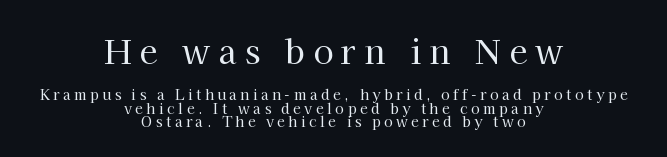
The image shows 33 px regular-weight serif type, upright; set centered, tight line spacing (0.96x), unusually wide letter spacing (+0.25 em), not underlined; the first (top) block is 2.36x larger; high stroke contrast and a medium x-height.
